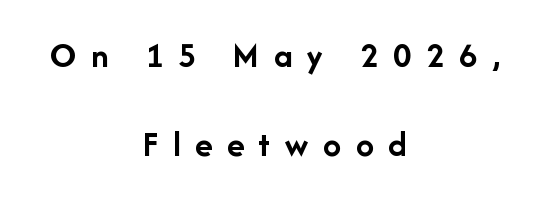
Q: Is the text bold? A: Yes.
Q: Is the text italic (slanted)? A: No, it is upright.
Q: Is the typeface a serif or a sans-serif typeface? A: Sans-serif.
Q: Is the text underlined? A: No.
Q: How is the paragraph aligned? A: Centered.
Q: Is the spacing between letters normal or unusually wide? A: Unusually wide.
Q: Is the spacing between lines tight, normal or loose? A: Loose.
Q: Width (condensed, normal, or wide)? A: Normal.
Q: Stroke contrast? A: Low.
Q: x-height? A: Medium.
Q: Monospaced? A: No.
